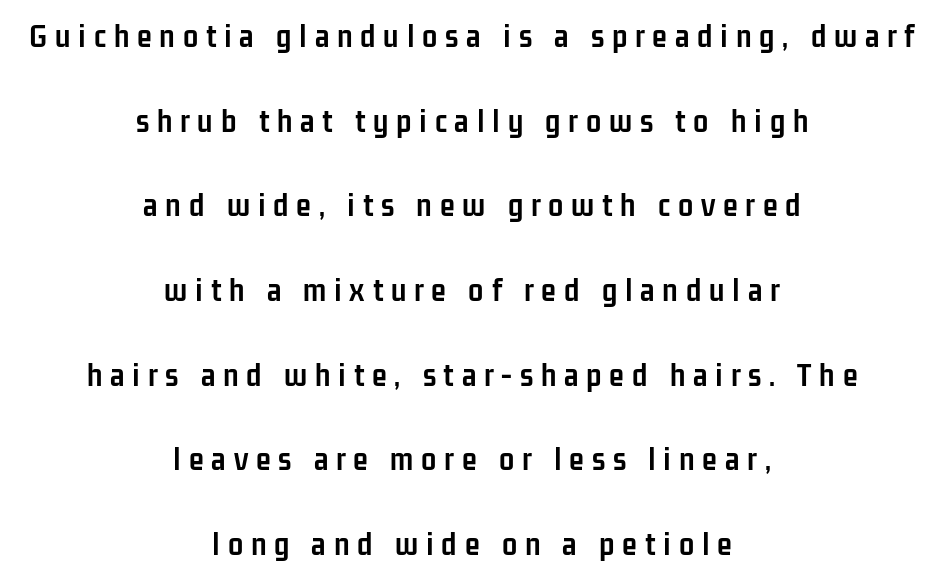
{"serif": "no", "italic": "no", "bold": "yes", "weight": "semibold", "width": "condensed", "stroke_contrast": "low", "x_height": "medium", "monospaced": "no", "underline": "no", "align": "center", "line_spacing": "loose", "line_spacing_ratio": 2.49, "letter_spacing": "wide", "letter_spacing_em": 0.23, "glyph_px": 34}
